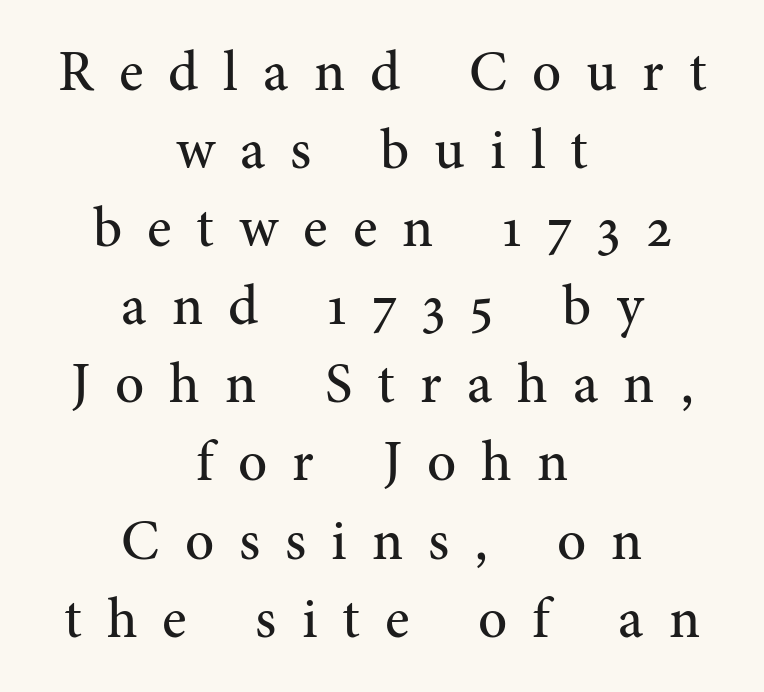
Q: Is the text bold? A: No.
Q: Is the text italic (slanted)? A: No, it is upright.
Q: Is the typeface a serif or a sans-serif typeface? A: Serif.
Q: Is the text underlined? A: No.
Q: How is the paragraph aligned? A: Centered.
Q: Is the spacing between letters normal or unusually wide? A: Unusually wide.
Q: Is the spacing between lines tight, normal or loose? A: Normal.
Q: Width (condensed, normal, or wide)? A: Normal.
Q: Stroke contrast? A: Medium.
Q: x-height? A: Medium.
Q: Monospaced? A: No.
